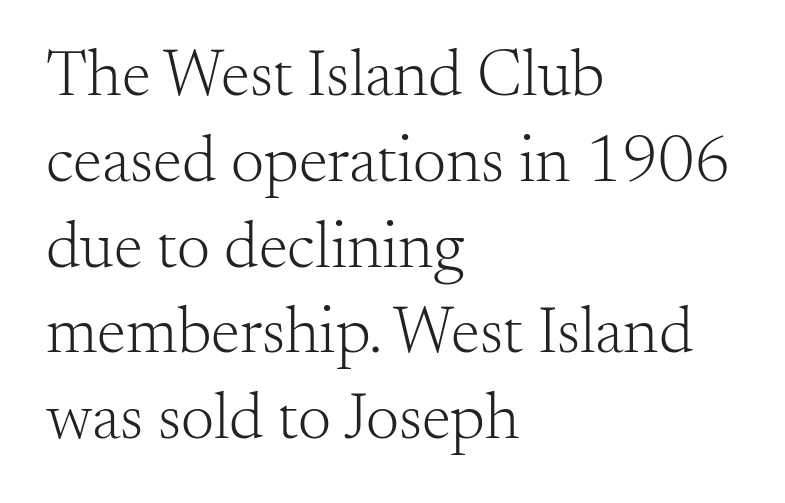
{"serif": "yes", "italic": "no", "bold": "no", "weight": "light", "width": "normal", "stroke_contrast": "medium", "x_height": "small", "monospaced": "no", "underline": "no", "align": "left", "line_spacing": "normal", "line_spacing_ratio": 1.3, "letter_spacing": "normal", "letter_spacing_em": 0.0, "glyph_px": 66}
